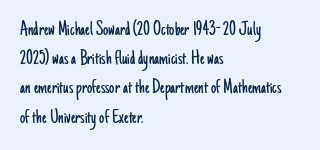
Q: Is the text bold? A: No.
Q: Is the text italic (slanted)? A: No, it is upright.
Q: Is the text underlined? A: No.
Q: How is the paragraph aligned? A: Left-aligned.
Q: Is the spacing between letters normal or unusually wide? A: Normal.
Q: Is the spacing between lines tight, normal or loose? A: Normal.
